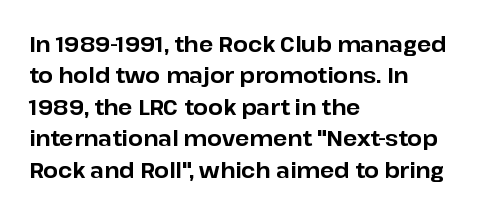
The image shows 21 px bold type, upright; set left-aligned, normal line spacing (1.5x), normal letter spacing, not underlined.
